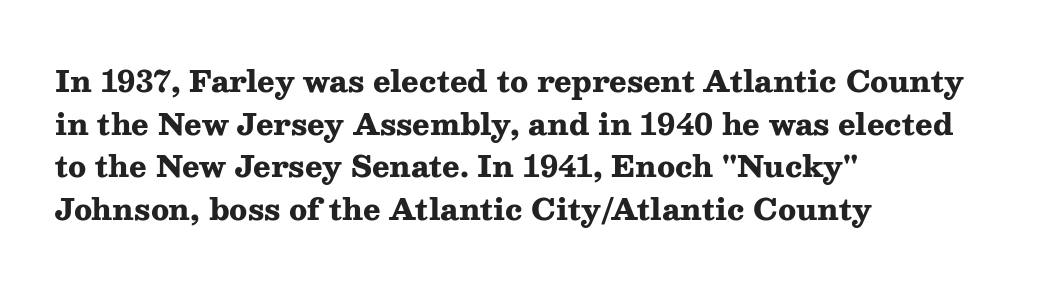
Q: Is the text bold? A: Yes.
Q: Is the text italic (slanted)? A: No, it is upright.
Q: Is the typeface a serif or a sans-serif typeface? A: Serif.
Q: Is the text underlined? A: No.
Q: How is the paragraph aligned? A: Left-aligned.
Q: Is the spacing between letters normal or unusually wide? A: Normal.
Q: Is the spacing between lines tight, normal or loose? A: Normal.
Q: Width (condensed, normal, or wide)? A: Wide.
Q: Stroke contrast? A: Medium.
Q: x-height? A: Medium.
Q: Monospaced? A: No.
